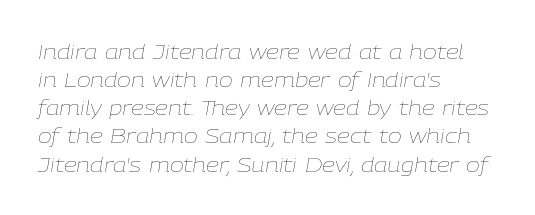
{"italic": "yes", "lean": "right", "slant_degrees": 9, "bold": "no", "underline": "no", "align": "left", "line_spacing": "normal", "line_spacing_ratio": 1.34, "letter_spacing": "normal", "letter_spacing_em": 0.0, "glyph_px": 21}
